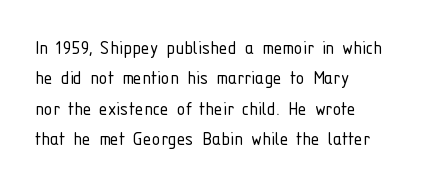
{"italic": "no", "bold": "no", "underline": "no", "align": "left", "line_spacing": "normal", "line_spacing_ratio": 1.38, "letter_spacing": "normal", "letter_spacing_em": 0.0, "glyph_px": 22}
